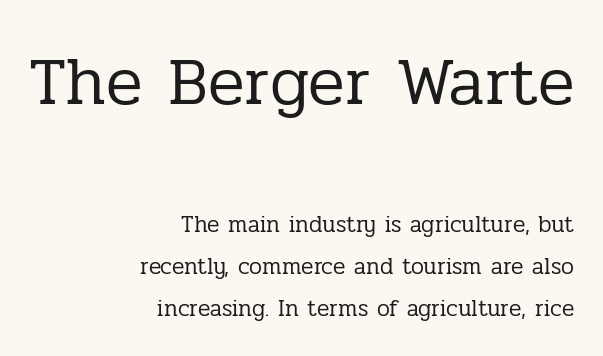
Q: Is the text bold? A: No.
Q: Is the text italic (slanted)? A: No, it is upright.
Q: Is the typeface a serif or a sans-serif typeface? A: Serif.
Q: Is the text underlined? A: No.
Q: How is the paragraph aligned? A: Right-aligned.
Q: Is the spacing between letters normal or unusually wide? A: Normal.
Q: Which block of text is set in a larger size, the first (top) or the second (bottom)? A: The first (top) one.
Q: Width (condensed, normal, or wide)? A: Normal.
Q: Stroke contrast? A: Low.
Q: x-height? A: Medium.
Q: Monospaced? A: No.
